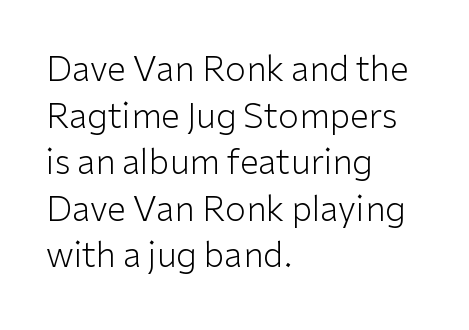
This is not heavy type; no bold has been used. Where is the straight margin? On the left. You can tell it's not italic because the verticals are truly vertical. Typographically, this falls in the sans-serif category.
